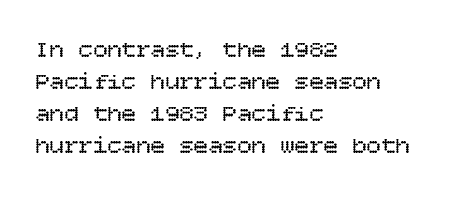
The strip under each line holds only bare page. You could call the tracking neutral — neither tight nor loose. Where is the straight margin? On the left. Upright lettering throughout. The weight tops out at a normal text grade.
